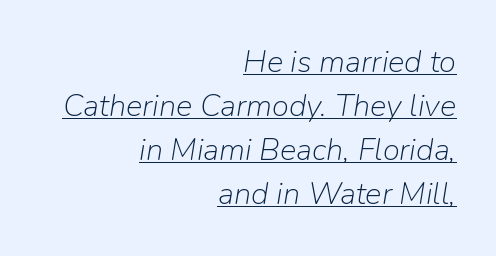
The image shows 31 px light type, italic (leaning right); set right-aligned, normal line spacing (1.42x), normal letter spacing, underlined; low stroke contrast and a medium x-height.
